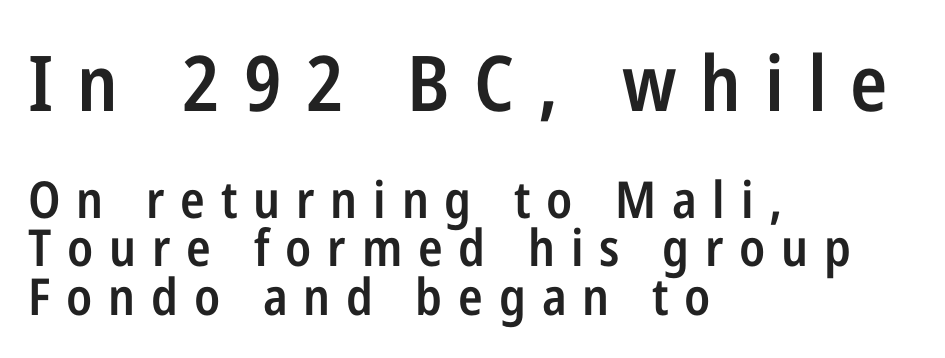
The image shows 77 px semibold, condensed sans-serif type, upright; set left-aligned, tight line spacing (0.95x), unusually wide letter spacing (+0.31 em), not underlined; the first (top) block is 1.51x larger; low stroke contrast and a medium x-height.
